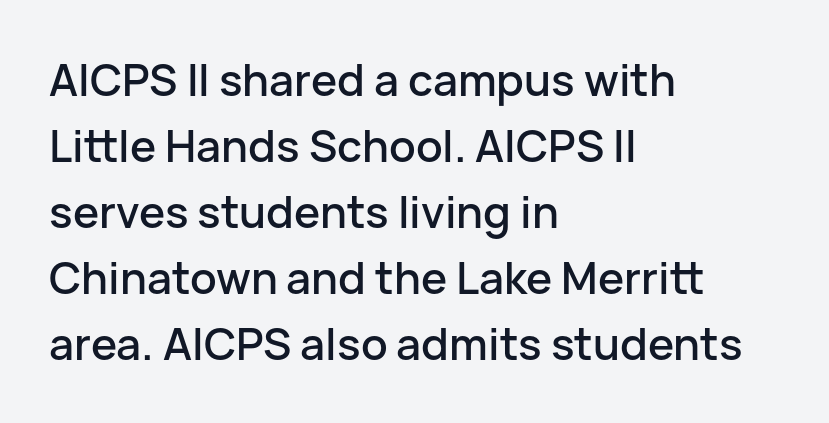
{"serif": "no", "italic": "no", "width": "normal", "stroke_contrast": "low", "x_height": "medium", "monospaced": "no", "underline": "no", "align": "left", "line_spacing": "normal", "line_spacing_ratio": 1.5, "letter_spacing": "normal", "letter_spacing_em": 0.0, "glyph_px": 44}
